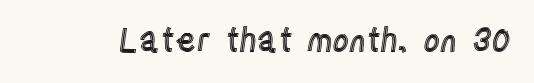
{"width": "condensed", "x_height": "large", "monospaced": "no", "underline": "no", "letter_spacing": "normal", "letter_spacing_em": 0.0, "glyph_px": 32}
